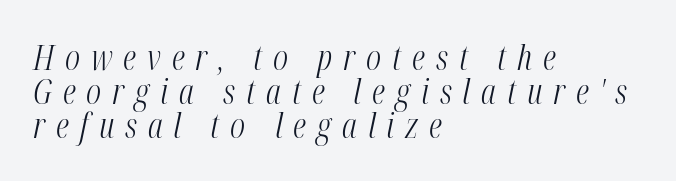
The rendering inserts visible extra space after every character. Compared with a typical body face, this is equally light or lighter still. Each line starts at the same left margin while the right side varies. Think of a printed novel: that variable character pitch is what you see here. Observe the lean: these are italic letterforms.
